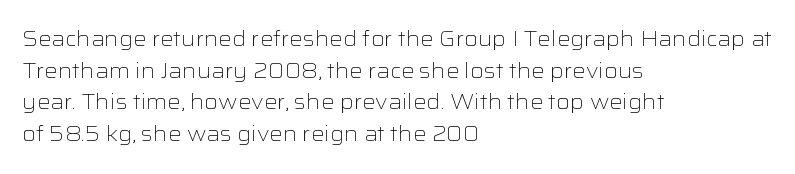
Style check: upright. Leftover space on each line is placed entirely after the last word. The rows are spaced the way most documents space them. The font is comparable to plain body text, perhaps lighter. Honestly, there is no underline to notice here at all. Nobody touched the tracking dial on this one.
